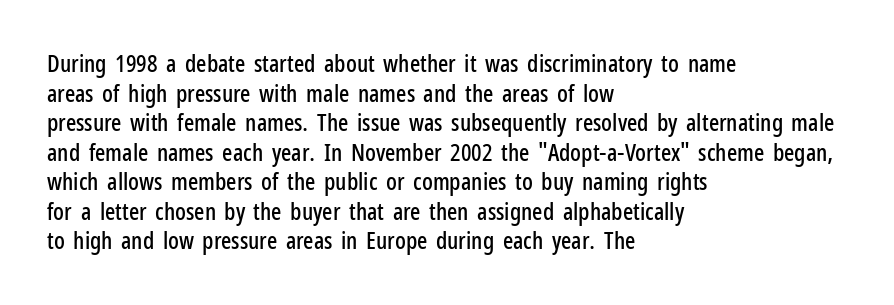
The image shows 24 px text type, upright; set left-aligned, line spacing 1.23x, normal letter spacing, not underlined.
